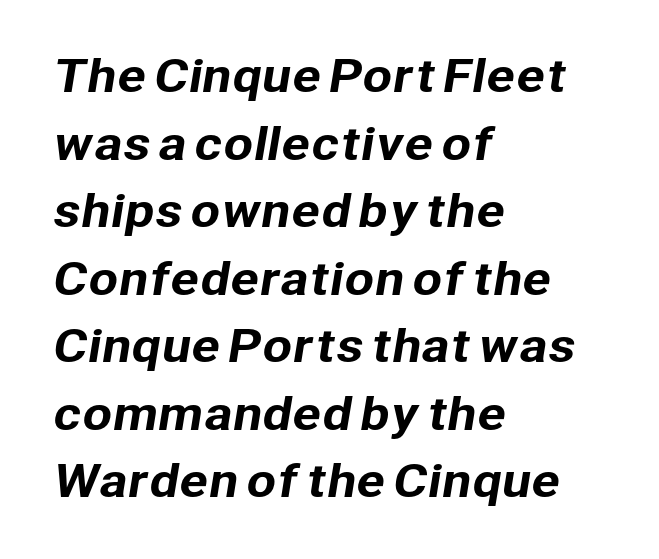
{"serif": "no", "width": "normal", "stroke_contrast": "low", "x_height": "medium", "monospaced": "no", "underline": "no", "align": "left", "line_spacing": "normal", "line_spacing_ratio": 1.57, "letter_spacing": "normal", "letter_spacing_em": 0.0, "glyph_px": 43}
